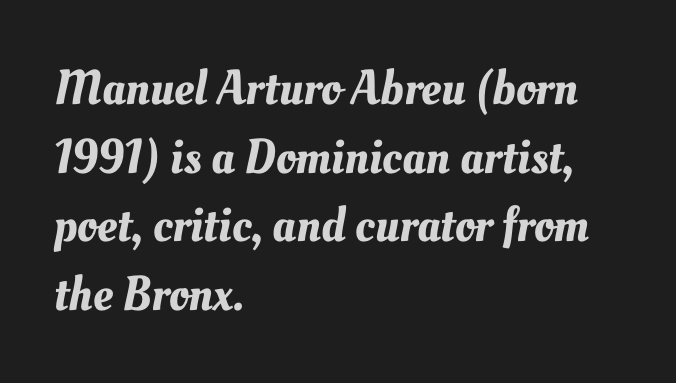
Q: Is the text underlined? A: No.
Q: How is the paragraph aligned? A: Left-aligned.
Q: Is the spacing between letters normal or unusually wide? A: Normal.
Q: Is the spacing between lines tight, normal or loose? A: Normal.
Q: Width (condensed, normal, or wide)? A: Normal.
Q: Stroke contrast? A: Medium.
Q: x-height? A: Small.
Q: Monospaced? A: No.
